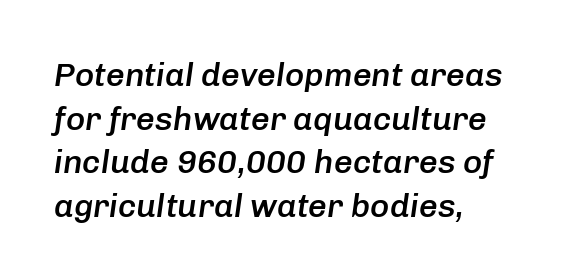
The image shows 33 px semibold type, italic (leaning right); set left-aligned, normal line spacing (1.32x), normal letter spacing, not underlined; low stroke contrast and a medium x-height.
